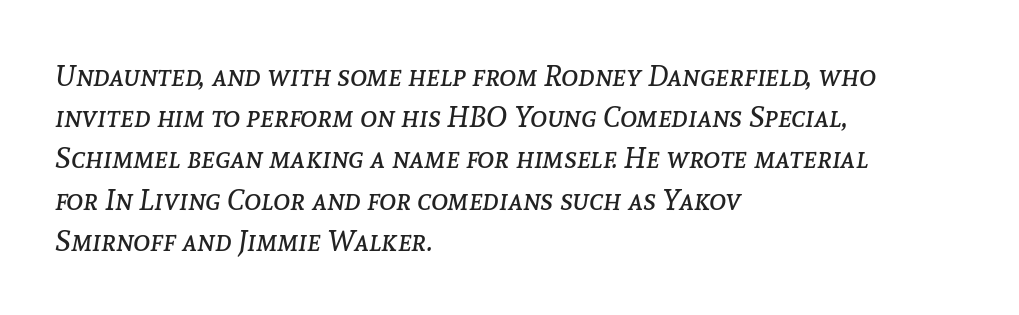
Tracking value appears to be zero — textbook default spacing. The letters are slanted; this is an italic face. Proportional: the letters do not fall into vertical columns. Is there much room between lines? A standard amount, neither cramped nor airy. Letters rest on an invisible, unmarked baseline.
